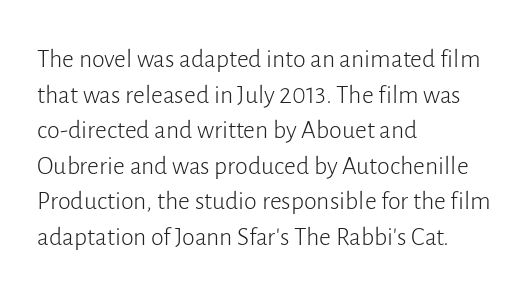
The line texture is even and compact thanks to regular tracking. Honestly, the row spacing looks completely unremarkable. Every row of glyphs begins at an identical x-position on the left. The letters stand straight up with perfectly vertical stems. Stroke thickness stays within the range of a standard reading face or lighter. Unmarked baselines from the first word to the last.
